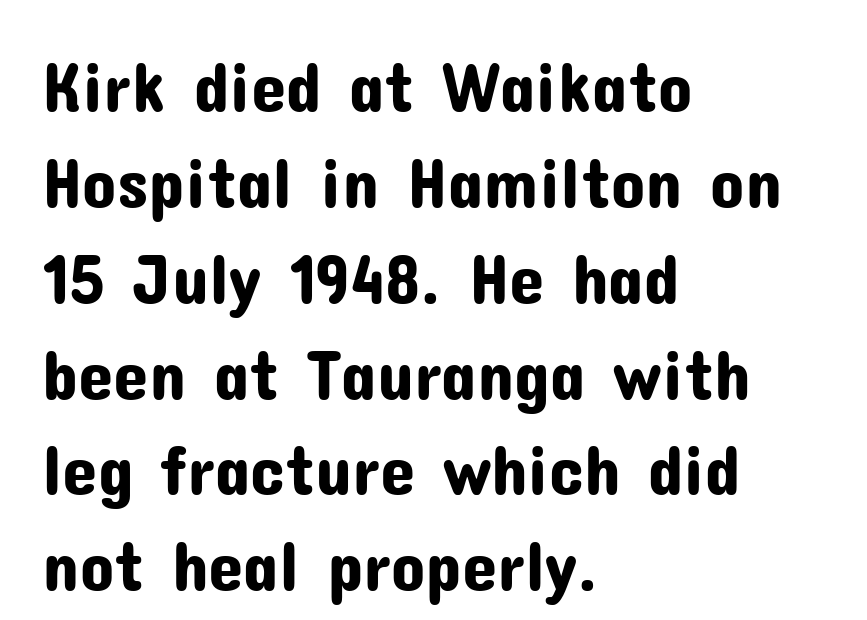
The image shows 71 px sans-serif type, upright; set left-aligned, normal line spacing (1.35x), normal letter spacing, not underlined; low stroke contrast and a medium x-height.
